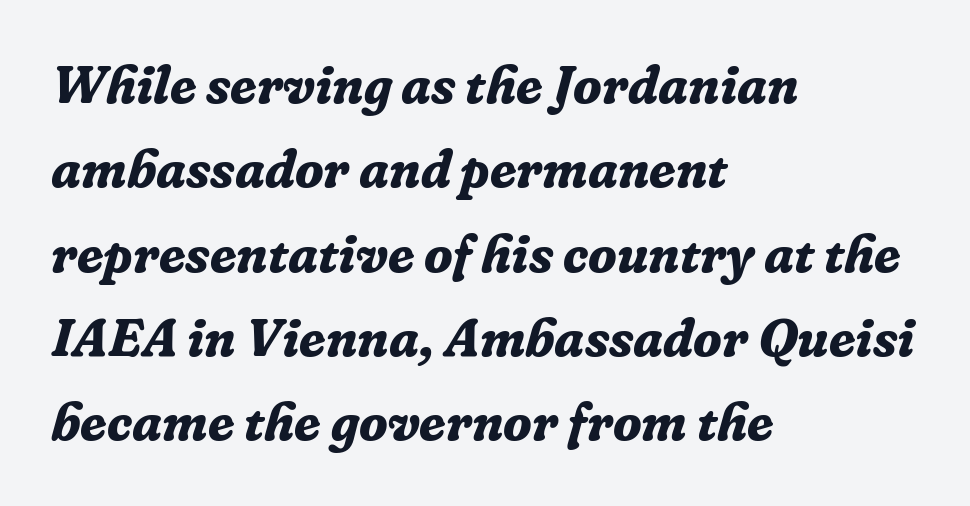
{"serif": "yes", "italic": "yes", "lean": "right", "slant_degrees": 16, "bold": "yes", "weight": "bold", "width": "normal", "stroke_contrast": "low", "x_height": "medium", "monospaced": "no", "underline": "no", "align": "left", "line_spacing": "normal", "line_spacing_ratio": 1.59, "letter_spacing": "normal", "letter_spacing_em": 0.0, "glyph_px": 53}
